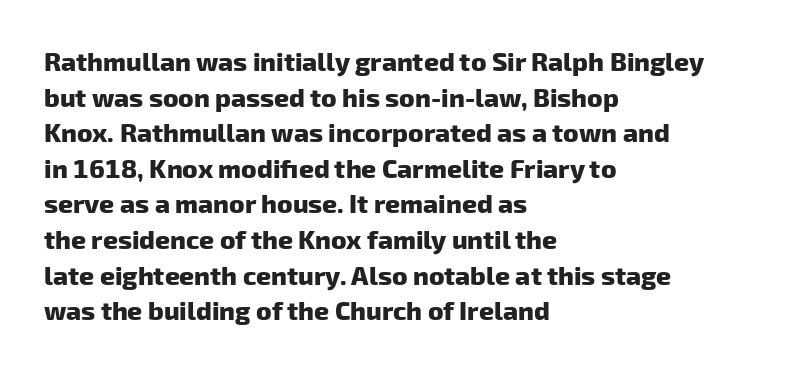
Q: Is the text bold? A: Yes.
Q: Is the text underlined? A: No.
Q: How is the paragraph aligned? A: Left-aligned.
Q: Is the spacing between letters normal or unusually wide? A: Normal.
Q: Is the spacing between lines tight, normal or loose? A: Normal.
